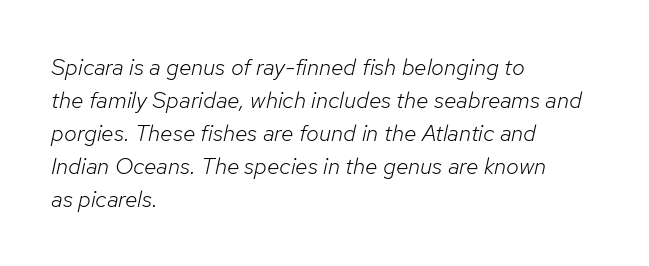
Q: Is the text bold? A: No.
Q: Is the text italic (slanted)? A: Yes, it leans right by about 12 degrees.
Q: Is the text underlined? A: No.
Q: How is the paragraph aligned? A: Left-aligned.
Q: Is the spacing between letters normal or unusually wide? A: Normal.
Q: Is the spacing between lines tight, normal or loose? A: Normal.
